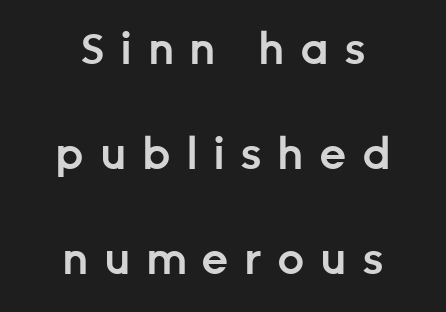
What stands out about the letter spacing? Its width — letters are far apart. Look at the bottom of the vertical strokes: they stop flat, with no serifs. Which margin do the lines hug? Neither — every line sits in the middle. The type sits square on the baseline with zero lean. Varying glyph widths throughout — classic text-font behaviour.
